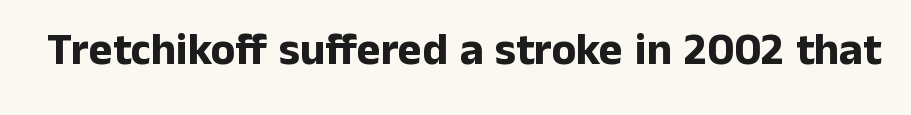
Q: Is the text bold? A: Yes.
Q: Is the text italic (slanted)? A: No, it is upright.
Q: Is the typeface a serif or a sans-serif typeface? A: Sans-serif.
Q: Is the text underlined? A: No.
Q: Is the spacing between letters normal or unusually wide? A: Normal.
Q: Width (condensed, normal, or wide)? A: Normal.
Q: Stroke contrast? A: Low.
Q: x-height? A: Medium.
Q: Monospaced? A: No.
